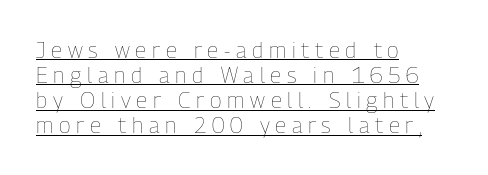
Q: Is the text bold? A: No.
Q: Is the text italic (slanted)? A: No, it is upright.
Q: Is the text underlined? A: Yes.
Q: How is the paragraph aligned? A: Left-aligned.
Q: Is the spacing between letters normal or unusually wide? A: Unusually wide.
Q: Is the spacing between lines tight, normal or loose? A: Tight.
